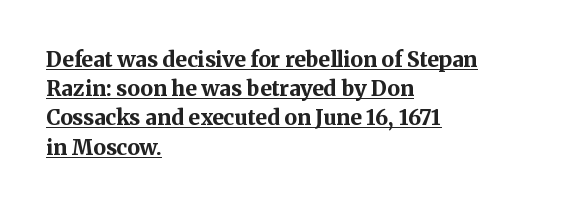
Q: Is the text bold? A: Yes.
Q: Is the text italic (slanted)? A: No, it is upright.
Q: Is the text underlined? A: Yes.
Q: How is the paragraph aligned? A: Left-aligned.
Q: Is the spacing between letters normal or unusually wide? A: Normal.
Q: Is the spacing between lines tight, normal or loose? A: Normal.
